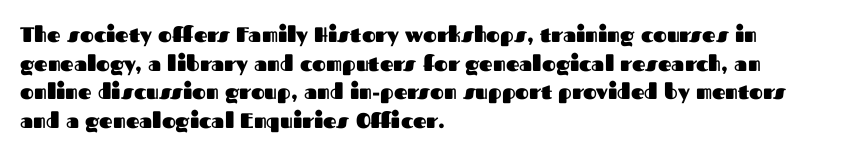
Notice how descenders clear the ascenders below comfortably — that's standard leading. Clear beneath every line of the passage. These lines are set flush left with a ragged right edge. The type sits square on the baseline with zero lean. Each word holds together tightly as a unit, with standard inter-letter gaps.
